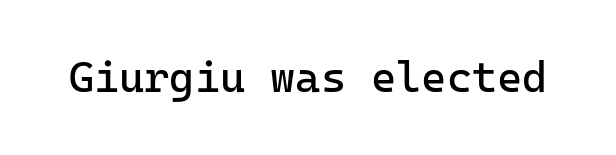
{"serif": "no", "italic": "no", "bold": "no", "weight": "regular", "width": "normal", "stroke_contrast": "low", "x_height": "medium", "monospaced": "yes", "underline": "no", "letter_spacing": "normal", "letter_spacing_em": 0.0, "glyph_px": 43}
